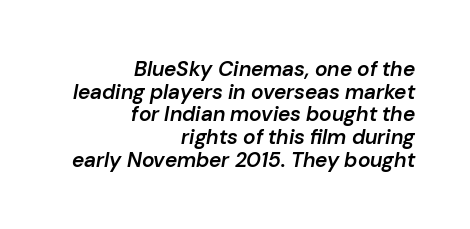
Q: Is the text bold? A: Semi-bold.
Q: Is the text italic (slanted)? A: Yes, it leans right by about 10 degrees.
Q: Is the text underlined? A: No.
Q: How is the paragraph aligned? A: Right-aligned.
Q: Is the spacing between letters normal or unusually wide? A: Normal.
Q: Is the spacing between lines tight, normal or loose? A: Tight.
